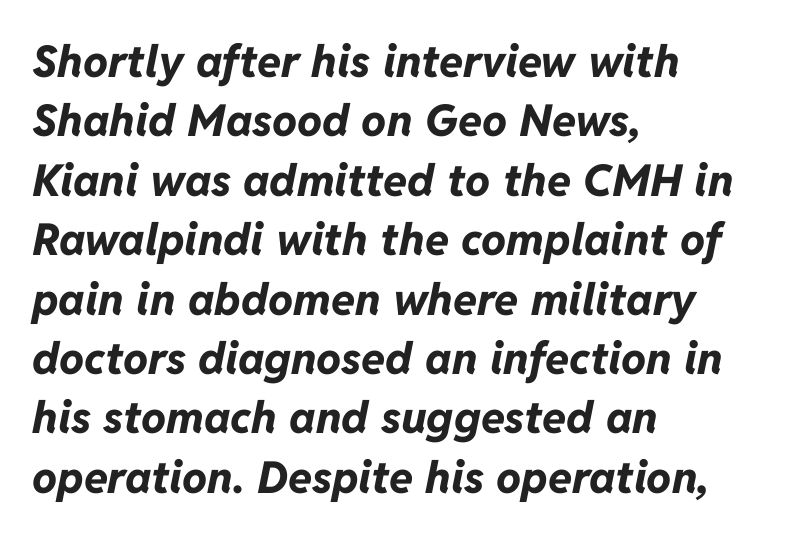
{"italic": "yes", "lean": "right", "slant_degrees": 11, "bold": "yes", "weight": "bold", "width": "normal", "stroke_contrast": "low", "x_height": "medium", "monospaced": "no", "underline": "no", "align": "left", "line_spacing": "normal", "line_spacing_ratio": 1.35, "letter_spacing": "normal", "letter_spacing_em": 0.0, "glyph_px": 44}
